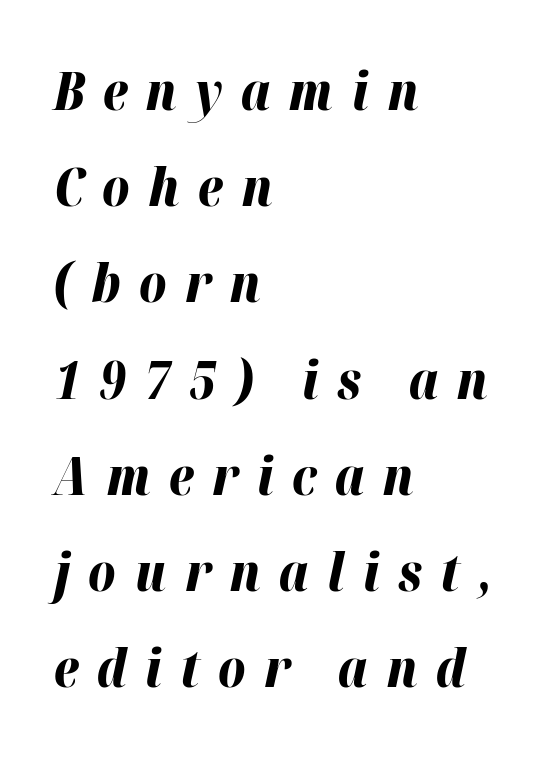
Rule under the text: the space is simply empty. A student would call this left alignment; a typographer would say flush left, rag right. Substantial extra tracking has been applied to these lines. When letters slant like this, we call the style italic.
